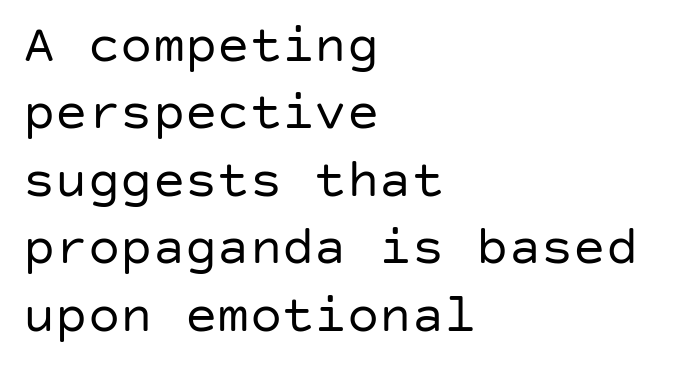
Q: Is the text bold? A: No.
Q: Is the text italic (slanted)? A: No, it is upright.
Q: Is the typeface a serif or a sans-serif typeface? A: Sans-serif.
Q: Is the text underlined? A: No.
Q: How is the paragraph aligned? A: Left-aligned.
Q: Is the spacing between letters normal or unusually wide? A: Normal.
Q: Is the spacing between lines tight, normal or loose? A: Normal.
Q: Width (condensed, normal, or wide)? A: Normal.
Q: Stroke contrast? A: Low.
Q: x-height? A: Large.
